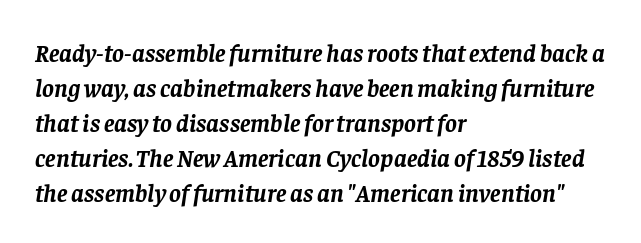
The image shows 25 px bold type, italic (leaning right); set left-aligned, normal line spacing (1.4x), normal letter spacing, not underlined.
